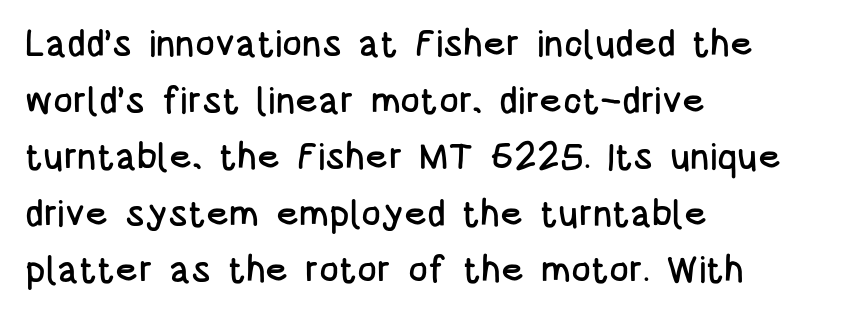
{"serif": "no", "italic": "no", "width": "condensed", "stroke_contrast": "low", "x_height": "large", "monospaced": "no", "underline": "no", "align": "left", "line_spacing": "normal", "line_spacing_ratio": 1.53, "letter_spacing": "normal", "letter_spacing_em": 0.0, "glyph_px": 37}
